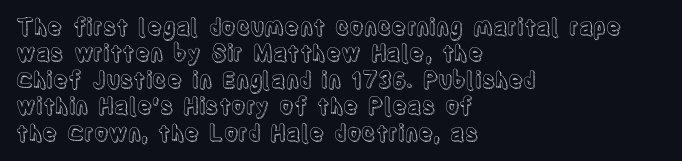
The image shows 22 px text type, upright; set left-aligned, line spacing 1.2x, normal letter spacing, not underlined.
